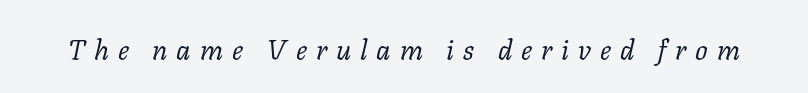
The image shows 28 px regular-weight serif type, italic (leaning right); set unusually wide letter spacing (+0.32 em), not underlined; low stroke contrast and a medium x-height.
